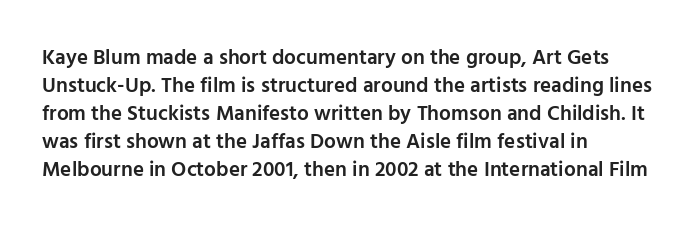
Q: Is the text bold? A: Semi-bold.
Q: Is the text italic (slanted)? A: No, it is upright.
Q: Is the text underlined? A: No.
Q: How is the paragraph aligned? A: Left-aligned.
Q: Is the spacing between letters normal or unusually wide? A: Normal.
Q: Is the spacing between lines tight, normal or loose? A: Normal.
